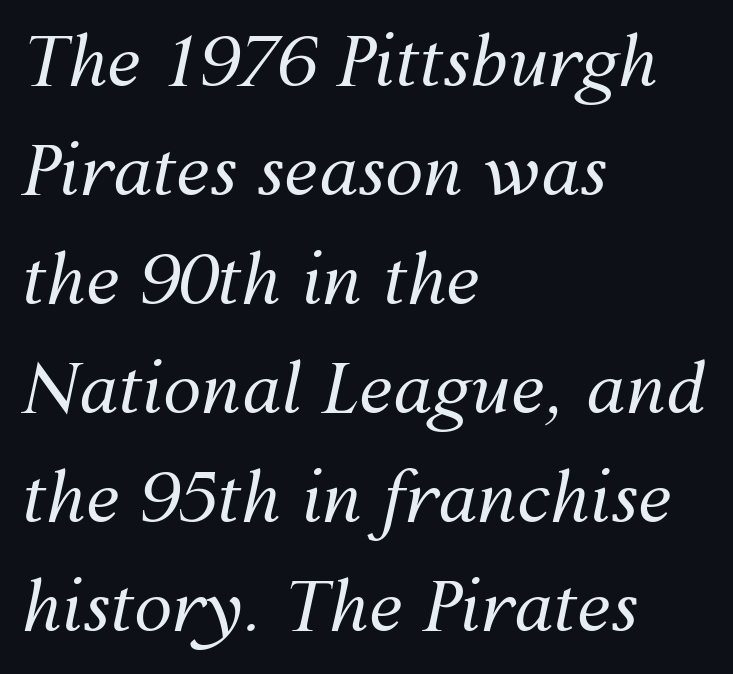
This is not heavy type; no bold has been used. The paragraph has a hard left edge and a soft right edge. Style check: oblique. Think of a printed novel: that variable character pitch is what you see here.
